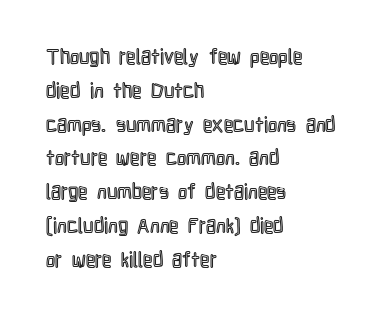
Reading down the block, your eye returns to a fixed left position each line. What's the leading like? Ordinary, nothing unusual. Each word holds together tightly as a unit, with standard inter-letter gaps. Anything drawn beneath the words? Only blank space.
